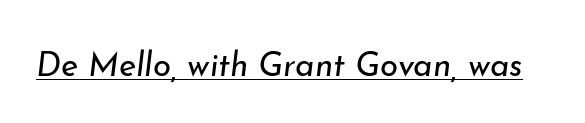
These lines keep a tight, regular rhythm from letter to letter. The characters are drawn with everyday or finer stroke widths. An italicized treatment has been applied to the whole sample. Somebody hit Ctrl+U on this one — the words are underlined.
